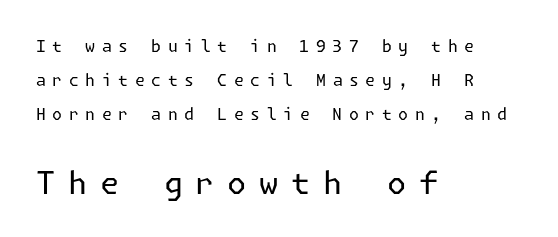
Size hierarchy here favors the trailing block over the leading one. Nobody drew a line under any word here. Grotesque or geometric, the face here clearly has no serifs. You could fit nearly another row in the gap between these rows. It's the straight-up-and-down kind of type.
